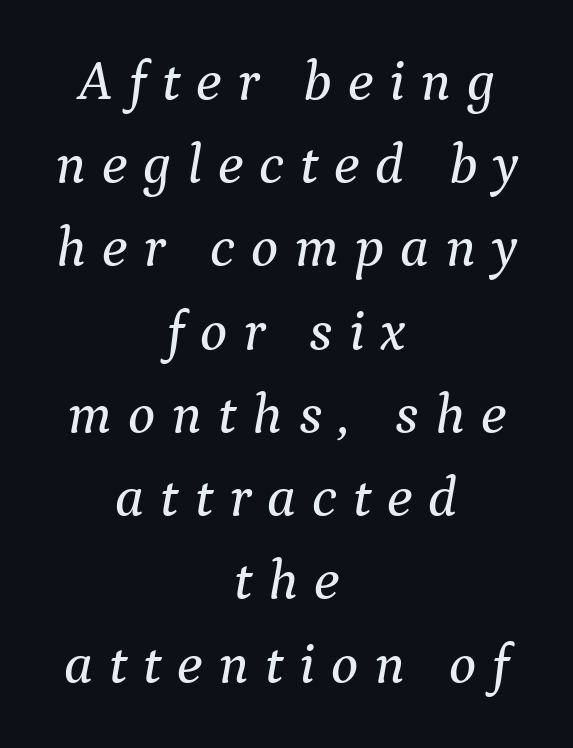
The image shows 57 px serif type, italic (leaning right); set centered, normal line spacing (1.46x), unusually wide letter spacing (+0.28 em), not underlined; medium stroke contrast and a medium x-height.
